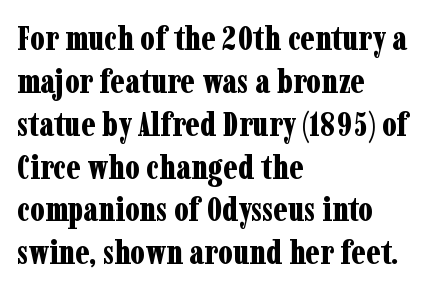
The image shows 34 px bold, condensed serif type, upright; set left-aligned, normal line spacing (1.26x), normal letter spacing, not underlined; low stroke contrast and a medium x-height.
